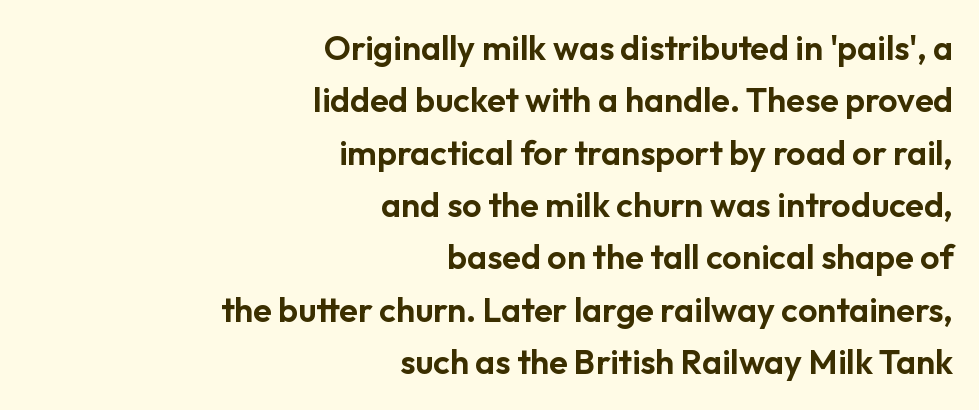
Teacher's note: observe the even right margin — that is flush-right alignment. Every character sits straight up, as roman type does. Underline: absent. Short note: letters normally spaced. The face used here is a sans, in the tradition of grotesques and geometrics. This block has exactly the height ordinary leading produces.
